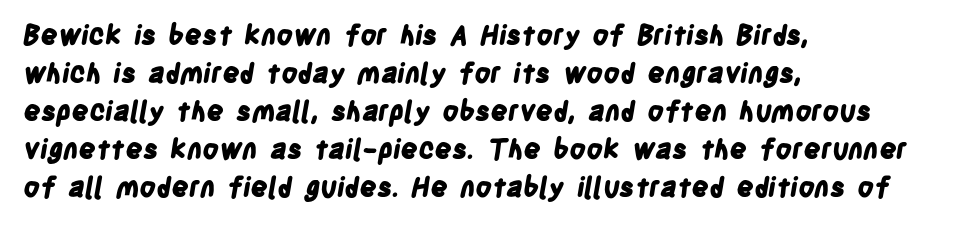
The image shows 27 px bold type; set left-aligned, normal line spacing (1.41x), normal letter spacing, not underlined.
